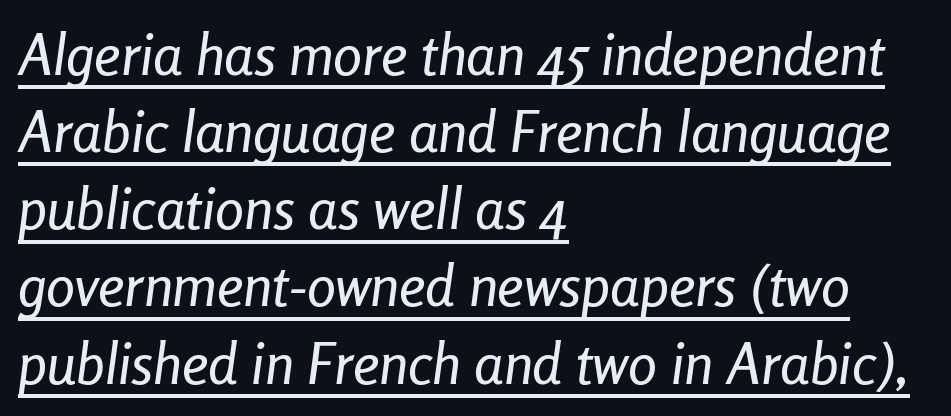
Q: Is the text italic (slanted)? A: Yes, it leans right by about 8 degrees.
Q: Is the text underlined? A: Yes.
Q: How is the paragraph aligned? A: Left-aligned.
Q: Is the spacing between letters normal or unusually wide? A: Normal.
Q: Is the spacing between lines tight, normal or loose? A: Normal.
Q: Width (condensed, normal, or wide)? A: Condensed.
Q: Stroke contrast? A: Low.
Q: x-height? A: Medium.
Q: Monospaced? A: No.
